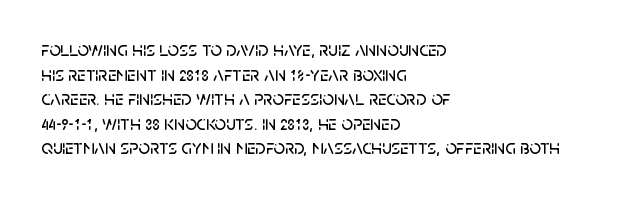
Here the glyphs are tracked normally, forming tight word shapes. The baseline area is clear. Ascenders rise straight up at ninety degrees. These lines stack with their left ends in a neat column.
